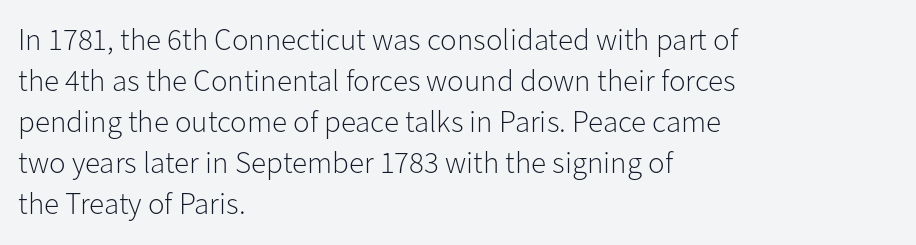
{"serif": "no", "italic": "no", "bold": "no", "weight": "light", "width": "normal", "stroke_contrast": "low", "x_height": "medium", "monospaced": "no", "underline": "no", "align": "left", "line_spacing": "normal", "line_spacing_ratio": 1.32, "letter_spacing": "normal", "letter_spacing_em": 0.0, "glyph_px": 31}
